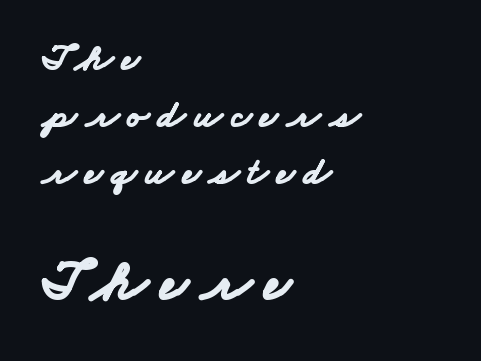
{"serif": "no", "bold": "yes", "weight": "bold", "width": "wide", "stroke_contrast": "low", "x_height": "small", "monospaced": "no", "underline": "no", "align": "left", "line_spacing": "normal", "line_spacing_ratio": 1.46, "letter_spacing": "wide", "letter_spacing_em": 0.23, "larger_block": "second", "size_ratio": 1.49, "glyph_px": 58}
